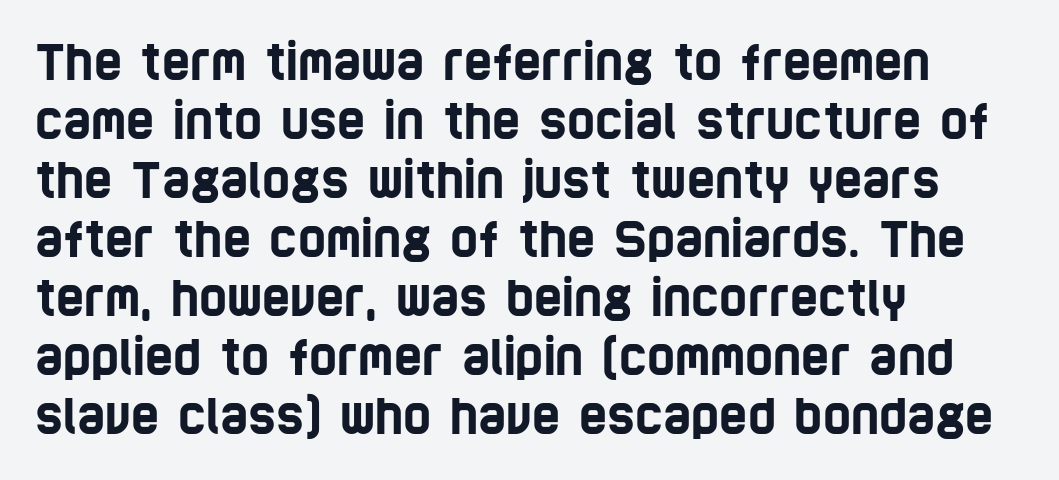
Q: Is the typeface a serif or a sans-serif typeface? A: Sans-serif.
Q: Is the text underlined? A: No.
Q: How is the paragraph aligned? A: Left-aligned.
Q: Is the spacing between letters normal or unusually wide? A: Normal.
Q: Width (condensed, normal, or wide)? A: Condensed.
Q: Stroke contrast? A: Low.
Q: x-height? A: Large.
Q: Monospaced? A: No.
